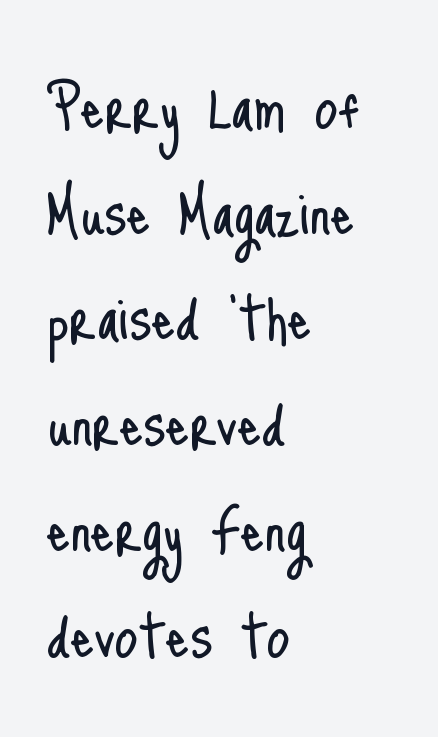
{"serif": "no", "italic": "no", "bold": "no", "weight": "light", "width": "condensed", "stroke_contrast": "low", "x_height": "small", "monospaced": "no", "underline": "no", "align": "left", "line_spacing": "normal", "line_spacing_ratio": 1.41, "letter_spacing": "normal", "letter_spacing_em": 0.0, "glyph_px": 75}
